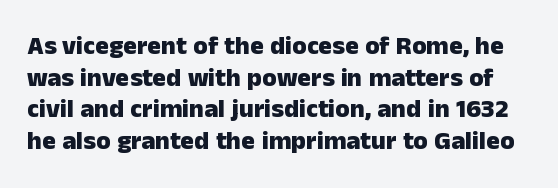
The image shows 26 px bold type, upright; set line spacing 1.22x, normal letter spacing, not underlined.
